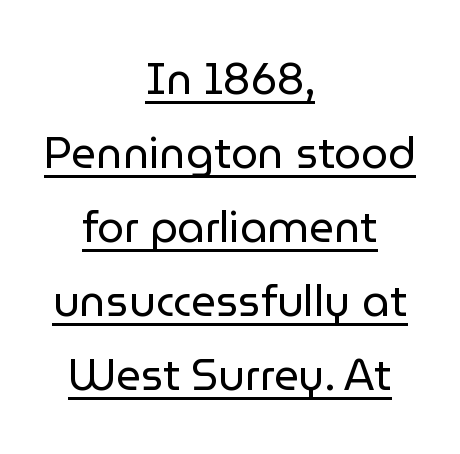
{"serif": "no", "italic": "no", "bold": "no", "weight": "regular", "width": "normal", "stroke_contrast": "low", "x_height": "medium", "monospaced": "no", "underline": "yes", "align": "center", "line_spacing_ratio": 1.72, "letter_spacing": "normal", "letter_spacing_em": 0.0, "glyph_px": 43}
